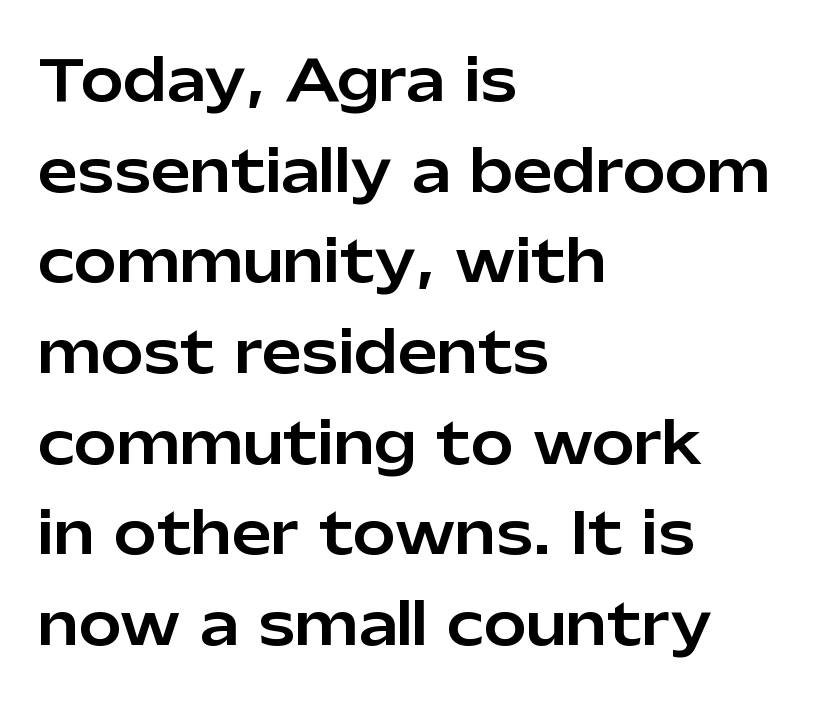
The image shows 57 px sans-serif type, upright; set left-aligned, normal line spacing (1.59x), normal letter spacing, not underlined; low stroke contrast and a medium x-height.
